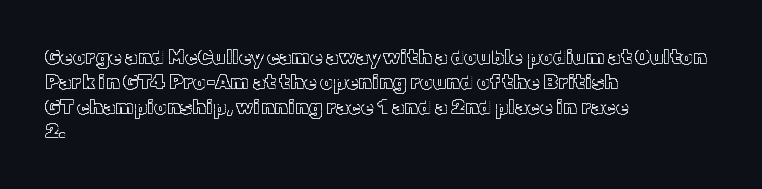
The image shows 20 px text type, upright; set left-aligned, line spacing 1.24x, normal letter spacing, not underlined.
